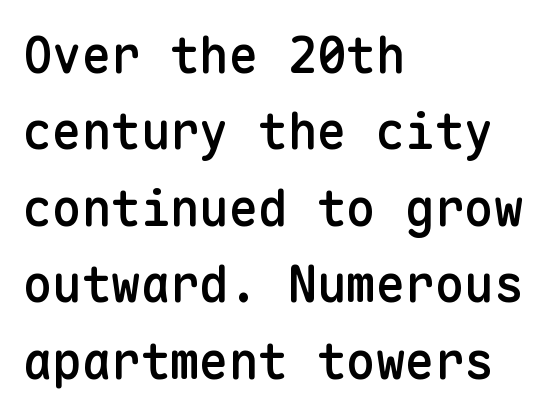
Q: Is the text bold? A: Semi-bold.
Q: Is the text italic (slanted)? A: No, it is upright.
Q: Is the typeface a serif or a sans-serif typeface? A: Sans-serif.
Q: Is the text underlined? A: No.
Q: How is the paragraph aligned? A: Left-aligned.
Q: Is the spacing between letters normal or unusually wide? A: Normal.
Q: Is the spacing between lines tight, normal or loose? A: Normal.
Q: Width (condensed, normal, or wide)? A: Normal.
Q: Stroke contrast? A: Low.
Q: x-height? A: Medium.
Q: Monospaced? A: Yes.
